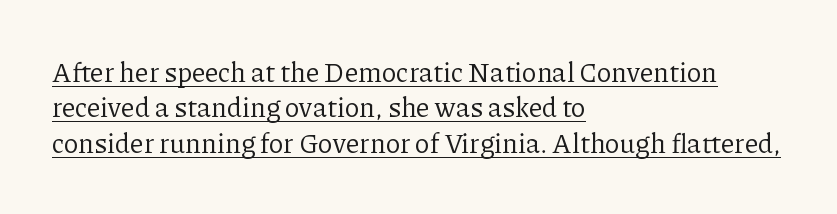
The image shows 27 px text type, upright; set left-aligned, normal line spacing (1.31x), normal letter spacing, underlined.
